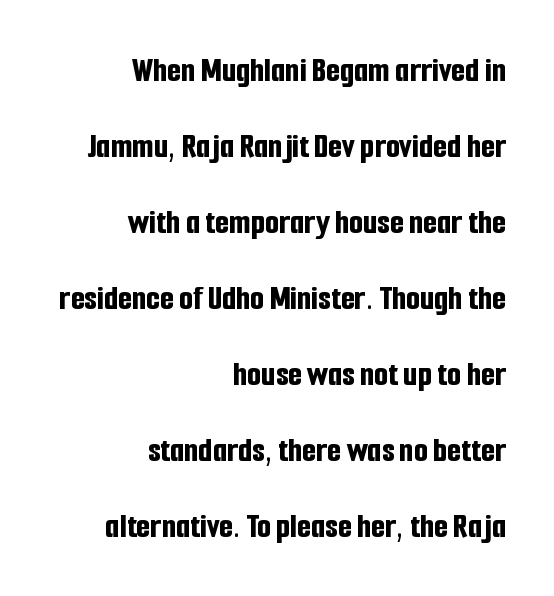
{"serif": "no", "italic": "no", "bold": "yes", "weight": "bold", "width": "condensed", "stroke_contrast": "low", "x_height": "medium", "monospaced": "no", "underline": "no", "align": "right", "line_spacing": "loose", "line_spacing_ratio": 2.11, "letter_spacing": "normal", "letter_spacing_em": 0.0, "glyph_px": 36}
